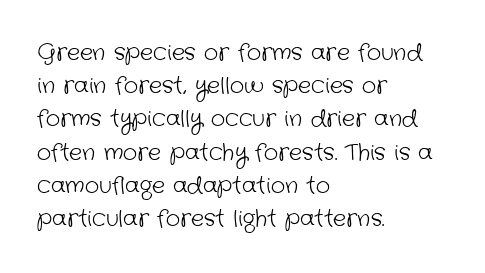
The lines in this sample share a left origin and differ only in where they stop. Default kerning and tracking; the words read as compact shapes. The passage shown stacks its lines at a standard gap. Weight: regular or lighter.
